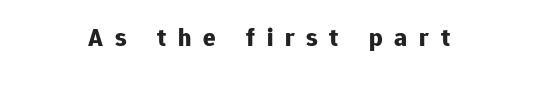
Upright lettering throughout. This rendering widens character spacing well past its baseline value. On the weight axis this lands at bold, roughly 700. The foot of each line stays bare and open.
